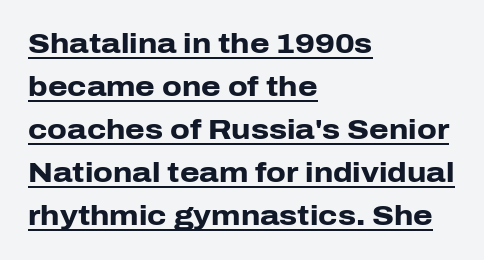
{"serif": "no", "italic": "no", "bold": "yes", "weight": "heavy", "width": "normal", "stroke_contrast": "low", "x_height": "medium", "monospaced": "no", "underline": "yes", "align": "left", "line_spacing": "normal", "line_spacing_ratio": 1.54, "letter_spacing": "normal", "letter_spacing_em": 0.0, "glyph_px": 28}
